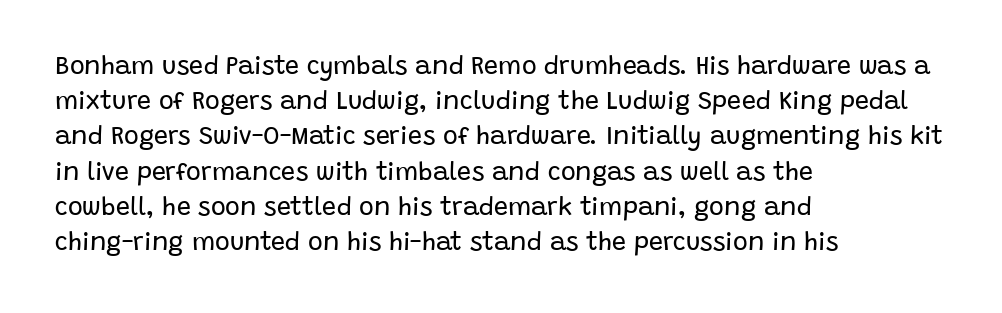
Weight: not bold — regular or lighter. Summary of vertical rhythm: regular, with standard interline spacing. Italic? Not at all — the glyphs are vertical. Words appear dense and cohesive because spacing is normal. Glance below the letters and you will spot only blank space.
